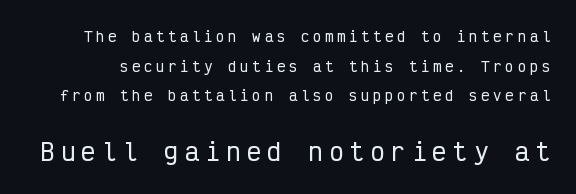
Underline: absent. A typesetter would call this heavily tracked-out type. Does the bottom block carry the larger type? Yes, it does. The letters stand straight up with perfectly vertical stems. The line-height multiplier appears high, well above default.
